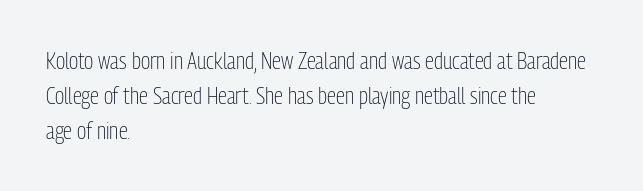
Weight: not bold — regular or lighter. The typesetter chose a ragged-right arrangement here. Each new line begins a customary step beneath the previous one. You could call the tracking neutral — neither tight nor loose. Only glyphs here, with clear space below each row. You can tell it's not italic because the verticals are truly vertical.
